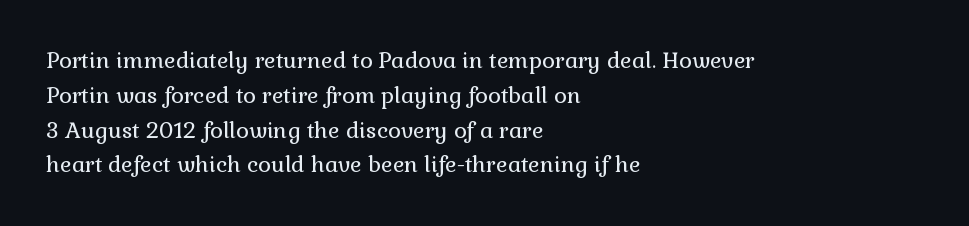
All the whitespace from short lines collects on the right. No extra tracking has been applied to these lines. Characters remain perfectly vertical along every line. The space beneath each line is pristine and unruled. Vertical stems look standard width or narrower in stroke.
